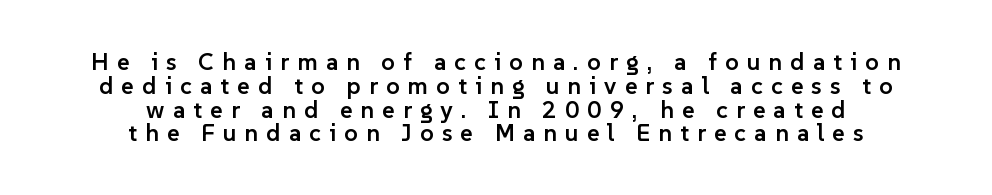
Does the leading feel generous? Not at all — it's pinched. Is the block centered? Yes — each line is placed symmetrically about the middle. Does the weight exceed regular? Yes, but only to semibold. The string is rendered with underlining switched off.
